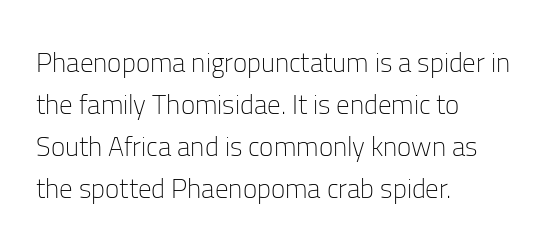
Anything drawn beneath the words? Only blank space. Each word holds together tightly as a unit, with standard inter-letter gaps. Each stroke keeps to a modest, everyday thickness or less. Normally led — the rows are evenly, conventionally spaced. In CSS terms this would be text-align: left. Does the lettering tilt? It doesn't — this is upright.
